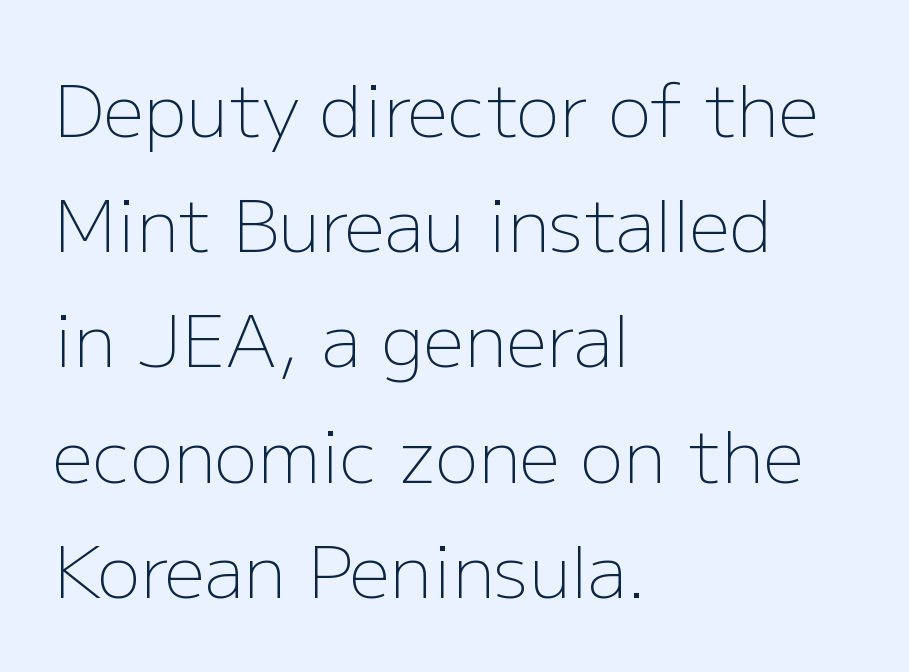
Characters remain perfectly vertical along every line. Type style note: lacks serifs. Compared with a typical body face, this is equally light or lighter still. Does the copy run flush right? No — it runs flush left. A typesetter would call this proportional, since set widths differ per character.
